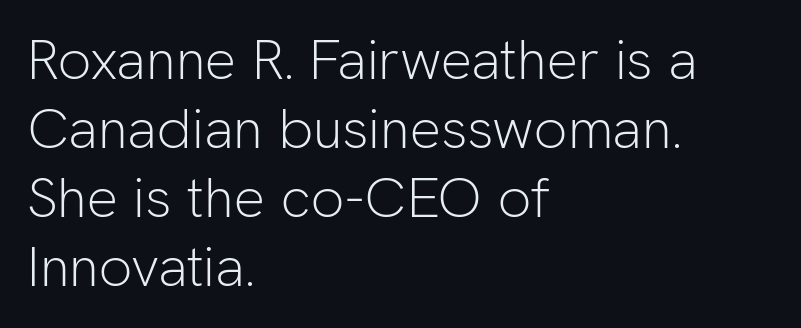
{"serif": "no", "italic": "no", "bold": "no", "weight": "light", "width": "normal", "stroke_contrast": "low", "x_height": "medium", "monospaced": "no", "underline": "no", "align": "left", "line_spacing_ratio": 1.23, "letter_spacing": "normal", "letter_spacing_em": 0.0, "glyph_px": 56}
